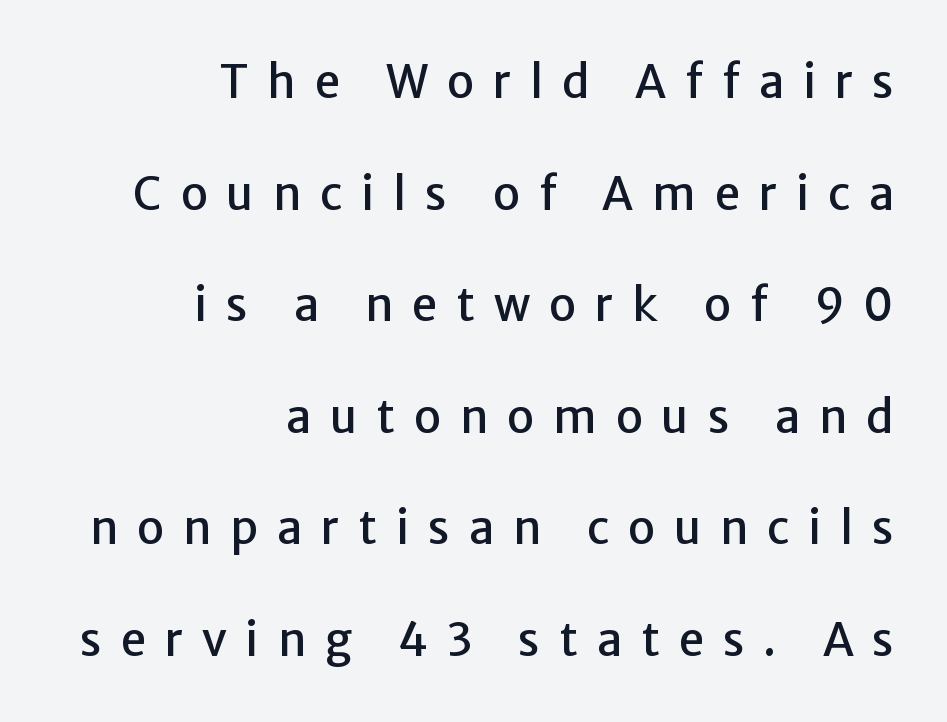
The image shows 45 px sans-serif type, upright; set right-aligned, loose line spacing (2.48x), unusually wide letter spacing (+0.42 em), not underlined; low stroke contrast and a medium x-height.
